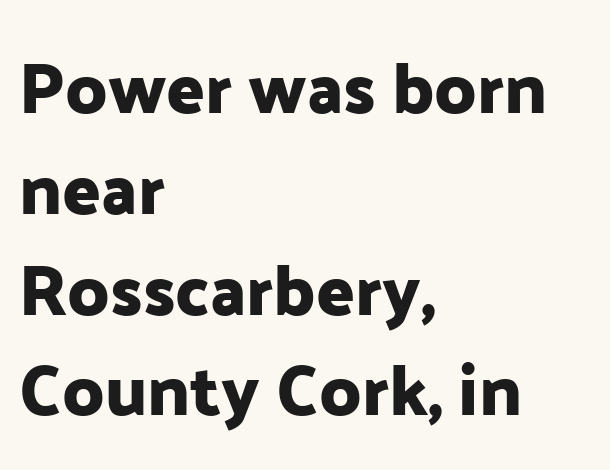
{"serif": "no", "italic": "no", "width": "normal", "stroke_contrast": "low", "x_height": "medium", "monospaced": "no", "underline": "no", "align": "left", "line_spacing": "normal", "line_spacing_ratio": 1.42, "letter_spacing": "normal", "letter_spacing_em": 0.0, "glyph_px": 71}
